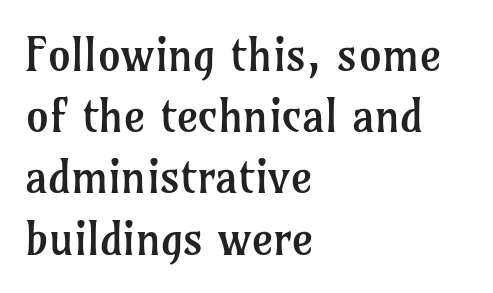
Do the characters align in a grid? No, the font is proportional. The vertical gap from one line to the next is medium. The letterforms sit at book weight or below. The typography opts for an upright posture over an oblique one. Where is the straight margin? On the left. These lines are composed in type with serifs.
